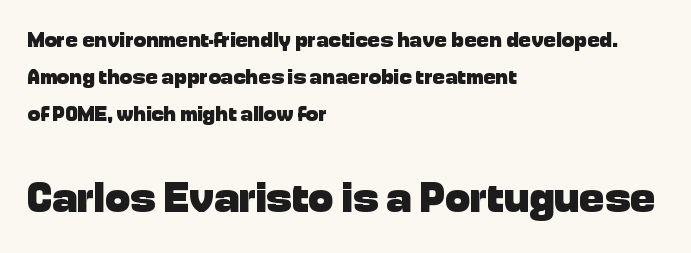
The emphasis by scale lands on block number two, below. Quick note: underline off. The typeface chosen for these lines omits serifs. Between one letter and the next there's only the usual sliver of space.
